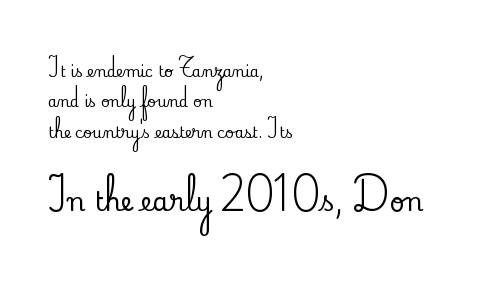
{"italic": "no", "underline": "no", "align": "left", "line_spacing": "loose", "line_spacing_ratio": 2.03, "letter_spacing": "normal", "letter_spacing_em": 0.0, "larger_block": "second", "size_ratio": 1.73, "glyph_px": 26}
